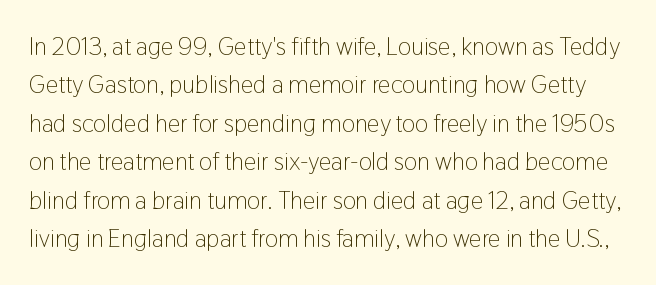
Q: Is the text bold? A: No.
Q: Is the text italic (slanted)? A: No, it is upright.
Q: Is the text underlined? A: No.
Q: Is the spacing between letters normal or unusually wide? A: Normal.
Q: Is the spacing between lines tight, normal or loose? A: Normal.
